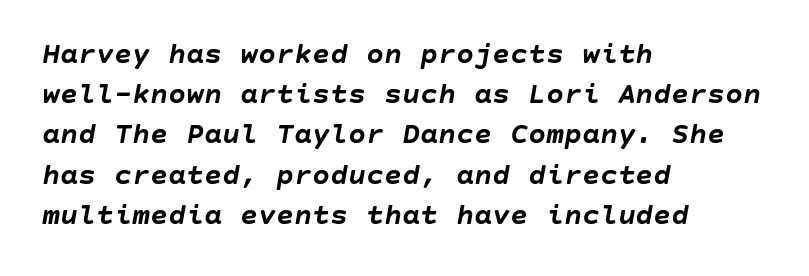
{"italic": "yes", "lean": "right", "slant_degrees": 10, "bold": "yes", "weight": "semibold", "width": "normal", "stroke_contrast": "low", "x_height": "large", "underline": "no", "align": "left", "line_spacing": "normal", "line_spacing_ratio": 1.34, "letter_spacing": "normal", "letter_spacing_em": 0.0, "glyph_px": 30}
